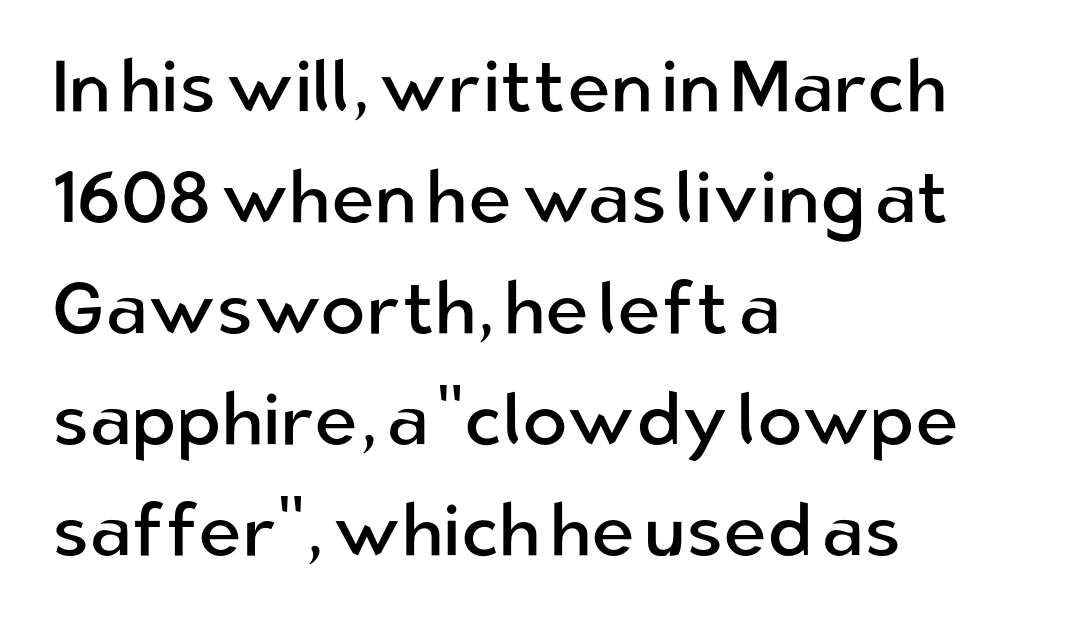
You could not count columns in this text — the font is proportionally spaced. Rows of type keep a routine distance in the vertical direction. No feet cap the strokes, marking this as sans-serif type. No letter is thick-stroked: the sample isn't bold.
